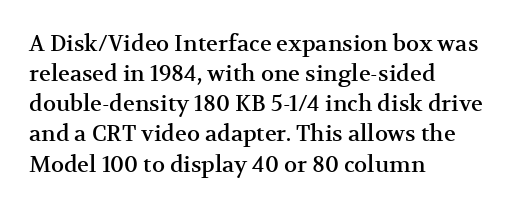
Q: Is the text italic (slanted)? A: No, it is upright.
Q: Is the text underlined? A: No.
Q: How is the paragraph aligned? A: Left-aligned.
Q: Is the spacing between letters normal or unusually wide? A: Normal.
Q: Is the spacing between lines tight, normal or loose? A: Normal.
